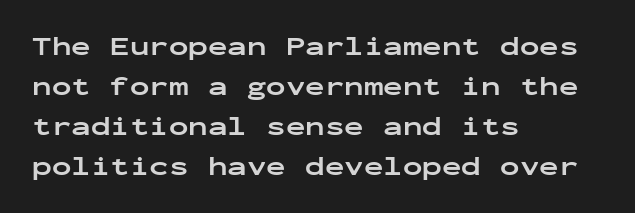
{"italic": "no", "bold": "yes", "underline": "no", "align": "left", "line_spacing": "normal", "line_spacing_ratio": 1.54, "letter_spacing": "normal", "letter_spacing_em": 0.0, "glyph_px": 26}
